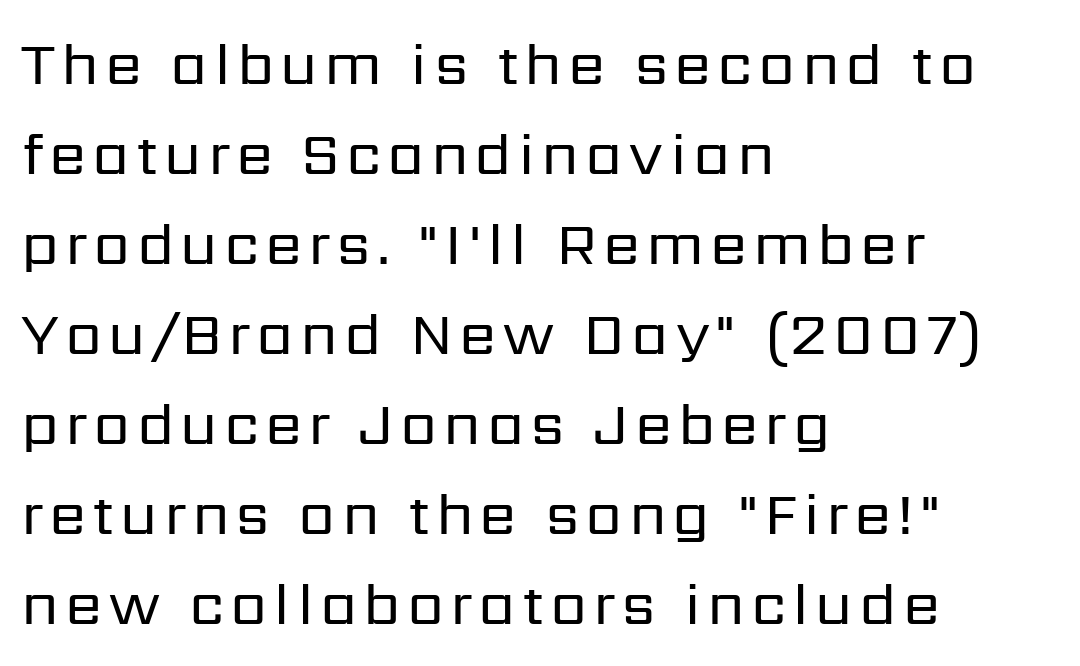
The image shows 60 px regular-weight sans-serif type, upright; set left-aligned, normal line spacing (1.5x), not underlined; low stroke contrast and a medium x-height.
